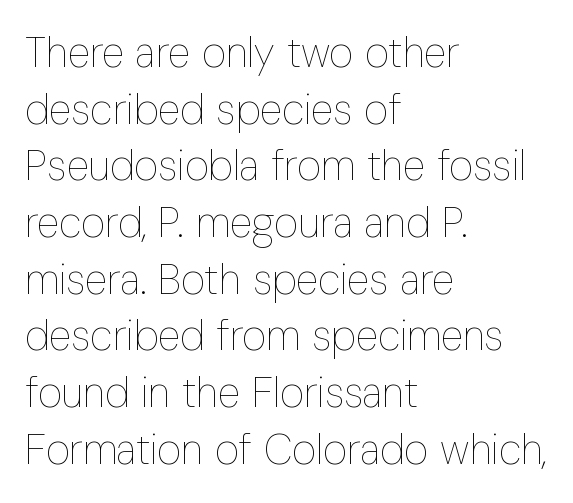
This sample is left-justified, so line endings fall wherever the words run out. These lines keep a tight, regular rhythm from letter to letter. Character widths vary here, with narrow letters taking less room than wide ones. Nobody drew a line under any word here. You can tell it's not italic because the verticals are truly vertical. Horizontal bands of white between lines are of average thickness.
